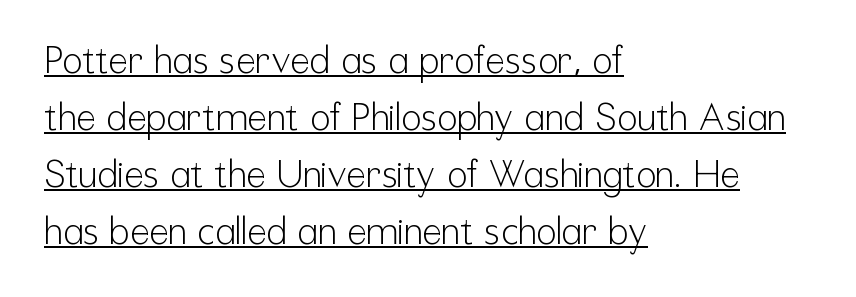
The image shows 37 px light, condensed sans-serif type, upright; set left-aligned, normal line spacing (1.54x), normal letter spacing, underlined; low stroke contrast and a medium x-height.
